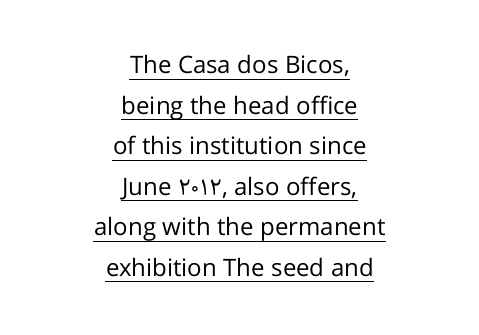
The image shows 24 px text type, upright; set centered, normal line spacing (1.69x), normal letter spacing, underlined.
